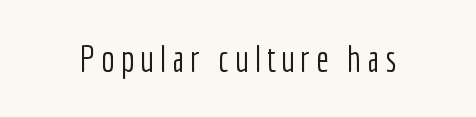
Q: Is the text bold? A: No.
Q: Is the text italic (slanted)? A: No, it is upright.
Q: Is the typeface a serif or a sans-serif typeface? A: Sans-serif.
Q: Is the text underlined? A: No.
Q: Width (condensed, normal, or wide)? A: Condensed.
Q: Stroke contrast? A: Low.
Q: x-height? A: Medium.
Q: Monospaced? A: No.
